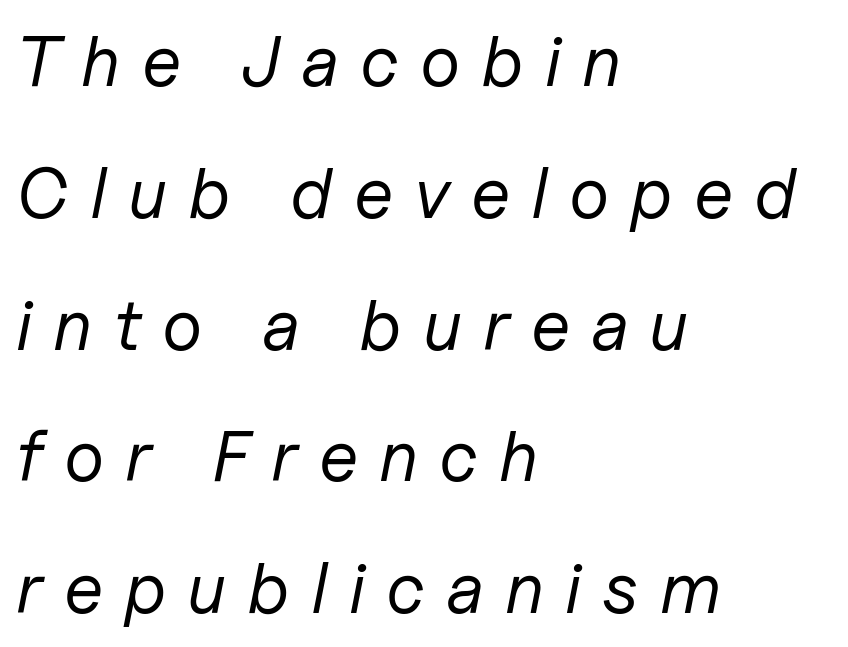
{"italic": "yes", "lean": "right", "slant_degrees": 11, "bold": "no", "weight": "regular", "width": "normal", "stroke_contrast": "low", "x_height": "medium", "monospaced": "no", "underline": "no", "align": "left", "line_spacing_ratio": 1.83, "letter_spacing": "wide", "letter_spacing_em": 0.29, "glyph_px": 72}
